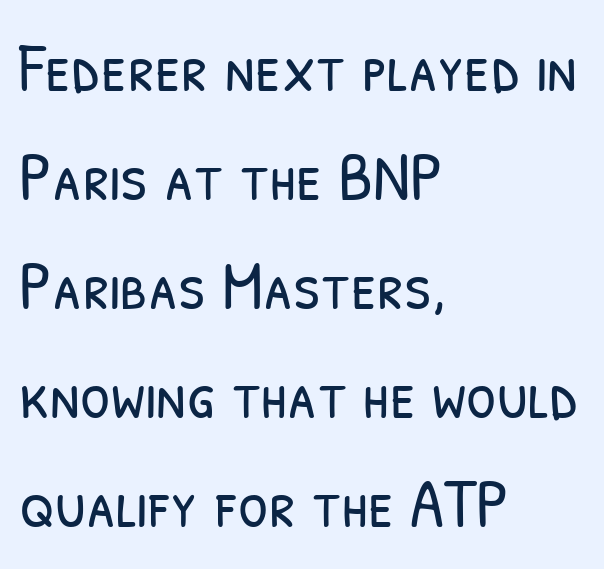
Q: Is the text bold? A: No.
Q: Is the typeface a serif or a sans-serif typeface? A: Sans-serif.
Q: Is the text underlined? A: No.
Q: How is the paragraph aligned? A: Left-aligned.
Q: Is the spacing between letters normal or unusually wide? A: Normal.
Q: Is the spacing between lines tight, normal or loose? A: Normal.
Q: Width (condensed, normal, or wide)? A: Condensed.
Q: Stroke contrast? A: Low.
Q: x-height? A: Medium.
Q: Monospaced? A: No.
